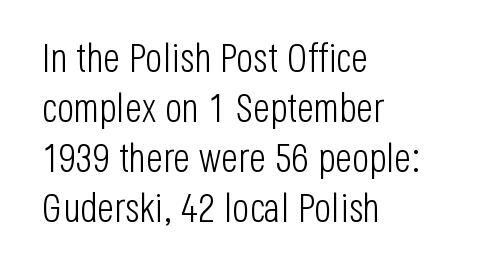
Q: Is the text bold? A: No.
Q: Is the text italic (slanted)? A: No, it is upright.
Q: Is the typeface a serif or a sans-serif typeface? A: Sans-serif.
Q: Is the text underlined? A: No.
Q: How is the paragraph aligned? A: Left-aligned.
Q: Is the spacing between letters normal or unusually wide? A: Normal.
Q: Is the spacing between lines tight, normal or loose? A: Normal.
Q: Width (condensed, normal, or wide)? A: Condensed.
Q: Stroke contrast? A: Low.
Q: x-height? A: Large.
Q: Monospaced? A: No.
